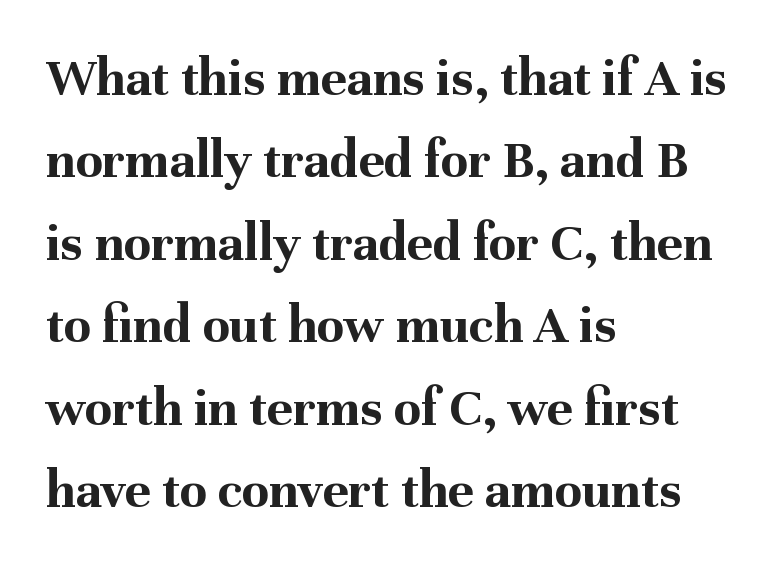
Q: Is the text bold? A: Yes.
Q: Is the text italic (slanted)? A: No, it is upright.
Q: Is the typeface a serif or a sans-serif typeface? A: Serif.
Q: Is the text underlined? A: No.
Q: How is the paragraph aligned? A: Left-aligned.
Q: Is the spacing between letters normal or unusually wide? A: Normal.
Q: Is the spacing between lines tight, normal or loose? A: Normal.
Q: Width (condensed, normal, or wide)? A: Normal.
Q: Stroke contrast? A: Medium.
Q: x-height? A: Medium.
Q: Monospaced? A: No.
